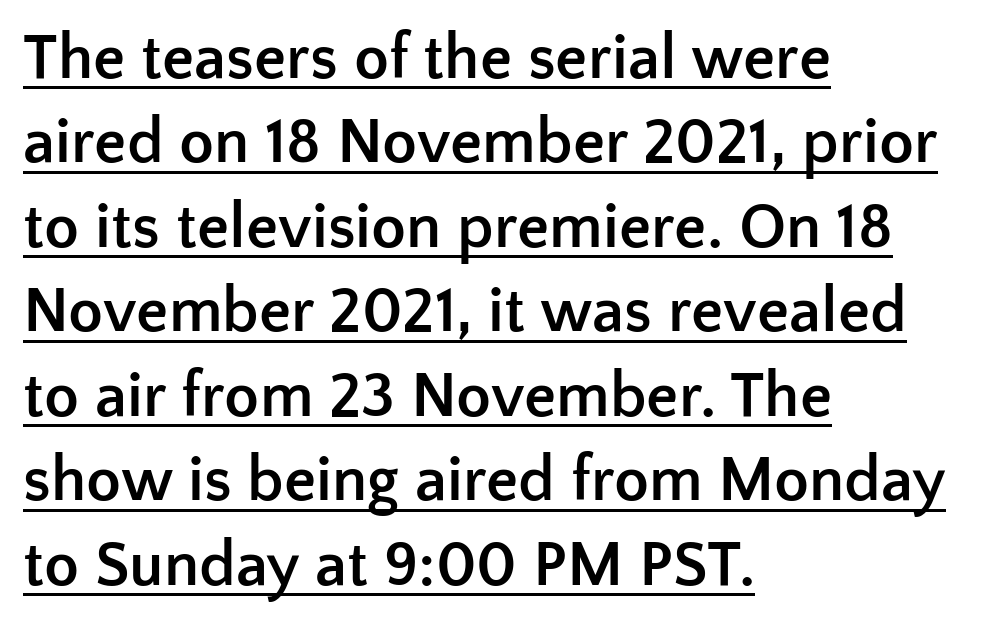
The image shows 64 px semibold sans-serif type, upright; set left-aligned, normal line spacing (1.32x), normal letter spacing, underlined; low stroke contrast and a medium x-height.
